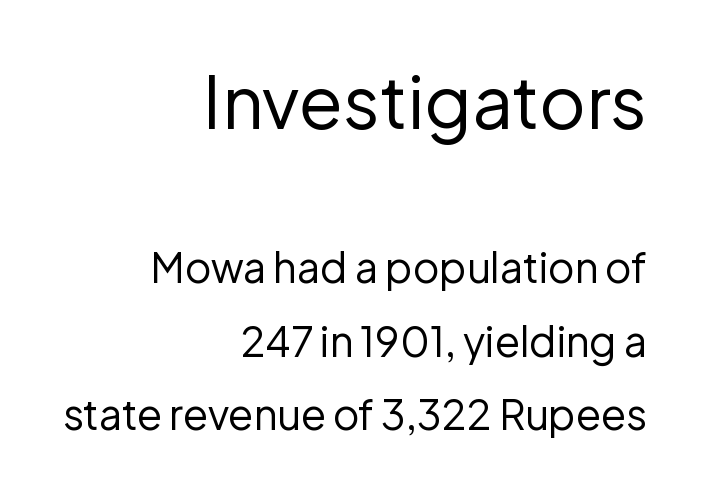
Stroke mass is kept to a normal reading level or below. These lines are set flush right with a ragged left edge. The tracking reads as untouched default to a designer's eye. The face used here is a sans, in the tradition of grotesques and geometrics. Large over small — that's the arrangement of the two blocks here. Unlike italic type, these characters show no tilt at all.
